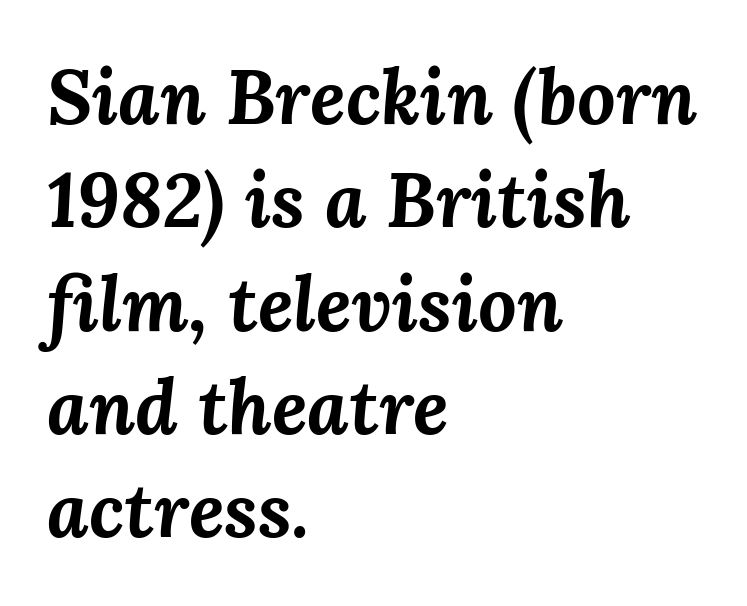
{"italic": "yes", "lean": "right", "slant_degrees": 3, "bold": "yes", "weight": "bold", "width": "normal", "stroke_contrast": "medium", "x_height": "medium", "monospaced": "no", "underline": "no", "align": "left", "line_spacing": "normal", "line_spacing_ratio": 1.36, "letter_spacing": "normal", "letter_spacing_em": 0.0, "glyph_px": 76}
